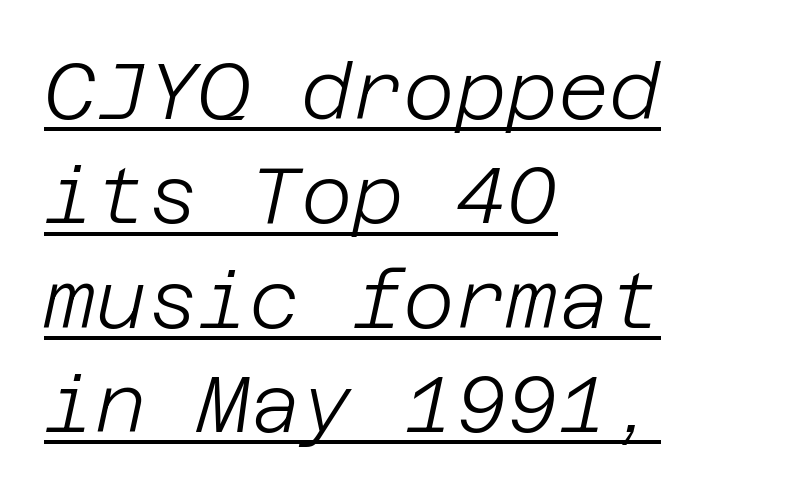
The image shows 79 px light type, italic (leaning right); set left-aligned, normal line spacing (1.32x), normal letter spacing, underlined; low stroke contrast and a large x-height.
